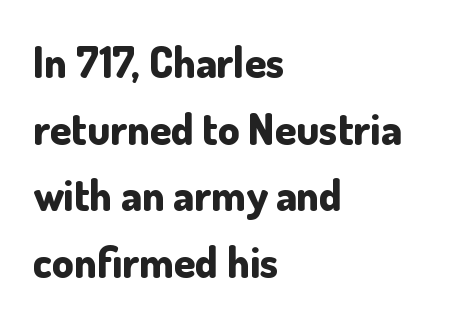
Q: Is the text bold? A: Yes.
Q: Is the text italic (slanted)? A: No, it is upright.
Q: Is the typeface a serif or a sans-serif typeface? A: Sans-serif.
Q: Is the text underlined? A: No.
Q: How is the paragraph aligned? A: Left-aligned.
Q: Is the spacing between letters normal or unusually wide? A: Normal.
Q: Is the spacing between lines tight, normal or loose? A: Normal.
Q: Width (condensed, normal, or wide)? A: Normal.
Q: Stroke contrast? A: Low.
Q: x-height? A: Small.
Q: Monospaced? A: No.
